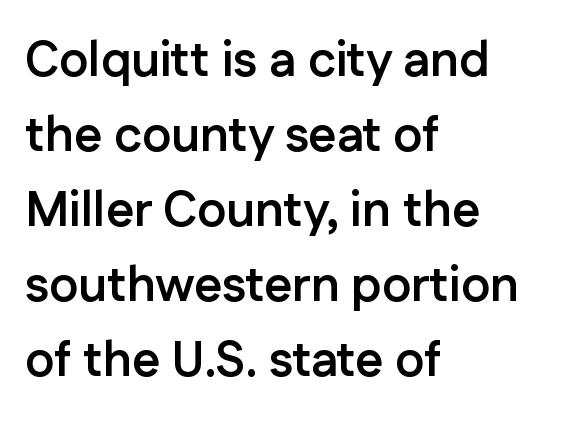
The image shows 49 px semibold sans-serif type, upright; set left-aligned, normal line spacing (1.53x), normal letter spacing, not underlined; low stroke contrast and a medium x-height.
